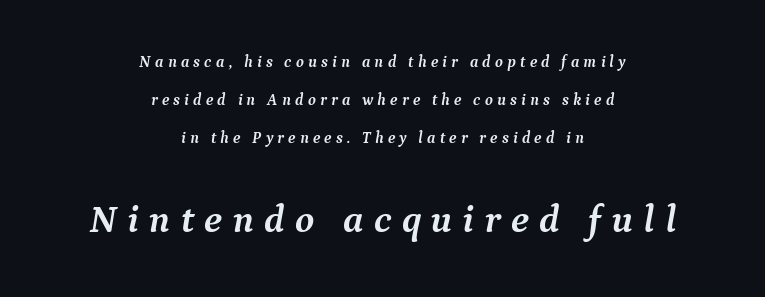
{"serif": "yes", "italic": "yes", "lean": "right", "slant_degrees": 9, "bold": "yes", "weight": "semibold", "width": "normal", "stroke_contrast": "medium", "x_height": "medium", "monospaced": "no", "underline": "no", "align": "center", "line_spacing": "loose", "line_spacing_ratio": 2.38, "letter_spacing": "wide", "letter_spacing_em": 0.26, "larger_block": "second", "size_ratio": 2.44, "glyph_px": 39}
